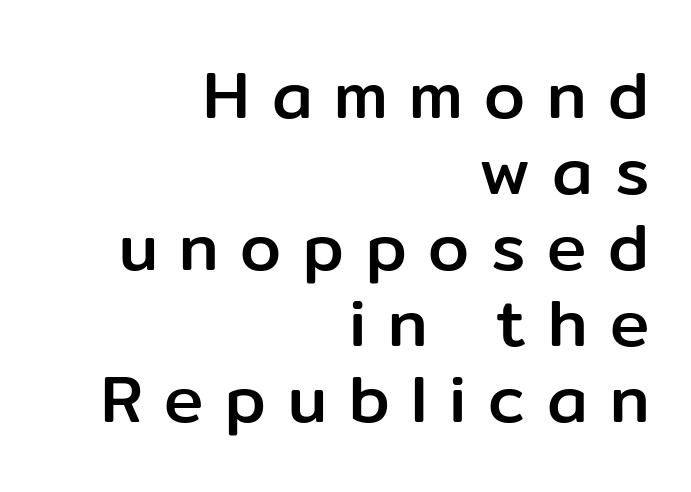
You can tell it's not italic because the verticals are truly vertical. Think of a printed novel: that variable character pitch is what you see here. Letterform terminals end flat and unadorned throughout the passage. Someone cranked the tracking dial way up on this one. Unmarked baselines from the first word to the last. The lines are packed closely together with very little leading.
